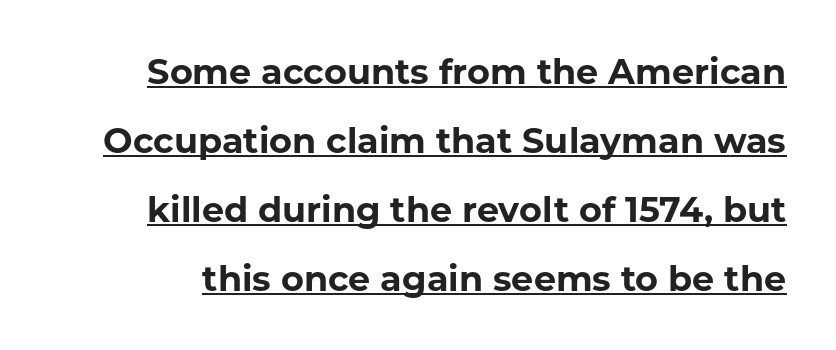
The image shows 35 px bold sans-serif type, upright; set loose line spacing (1.97x), normal letter spacing, underlined; low stroke contrast and a medium x-height.
